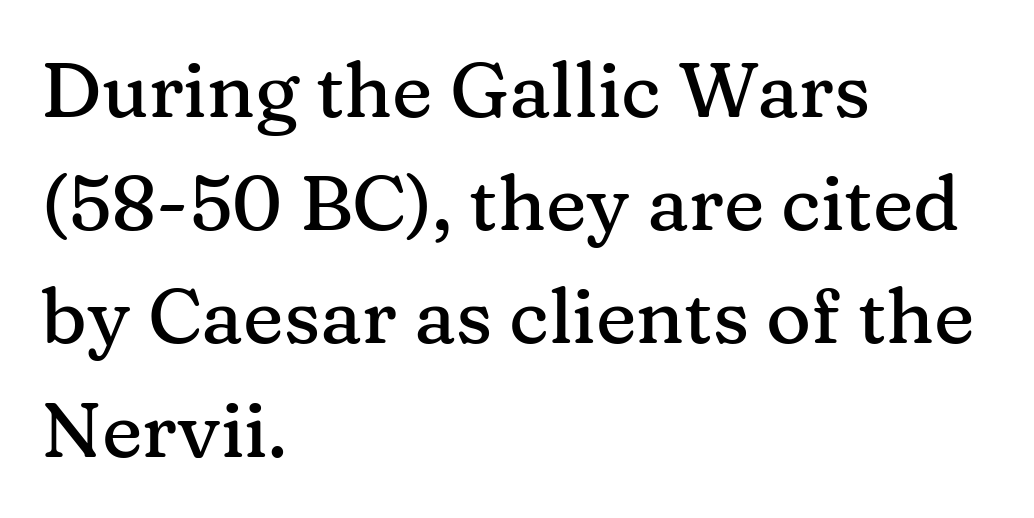
The image shows 77 px serif type, upright; set left-aligned, normal line spacing (1.47x), normal letter spacing, not underlined; medium stroke contrast and a medium x-height.
